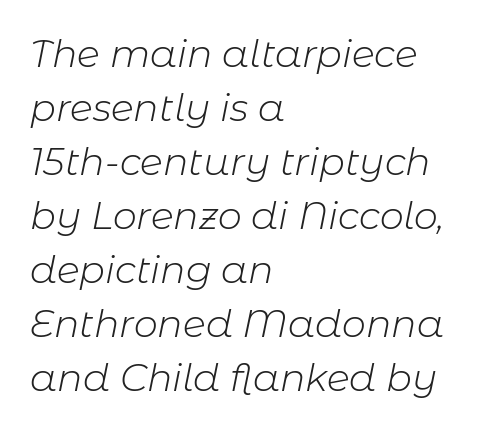
The image shows 38 px light type, italic (leaning right); set left-aligned, normal line spacing (1.42x), normal letter spacing, not underlined; low stroke contrast and a medium x-height.
